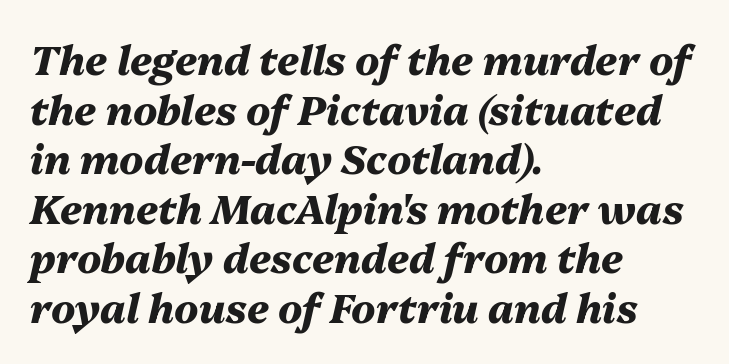
{"italic": "yes", "lean": "right", "slant_degrees": 13, "bold": "yes", "weight": "heavy", "width": "normal", "stroke_contrast": "medium", "x_height": "medium", "monospaced": "no", "underline": "no", "align": "left", "line_spacing_ratio": 1.24, "letter_spacing": "normal", "letter_spacing_em": 0.0, "glyph_px": 40}
